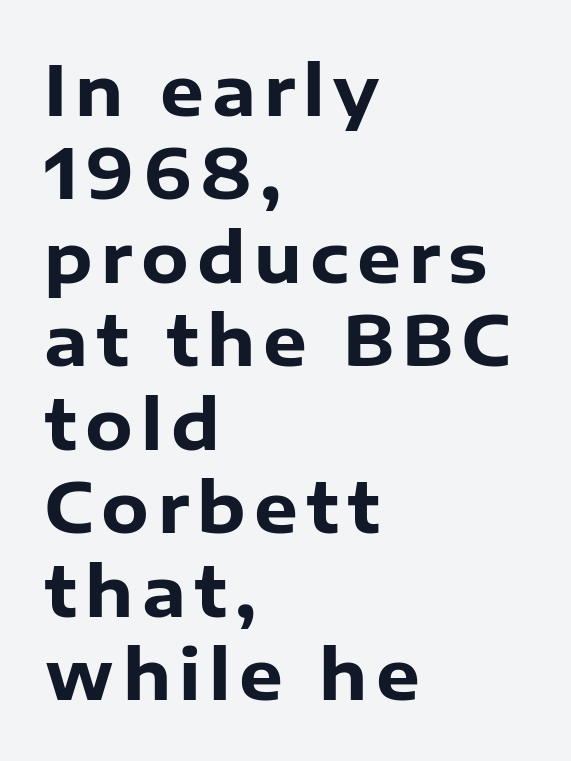
The image shows 69 px heavy sans-serif type, upright; set left-aligned, line spacing 1.21x, not underlined; low stroke contrast and a medium x-height.
